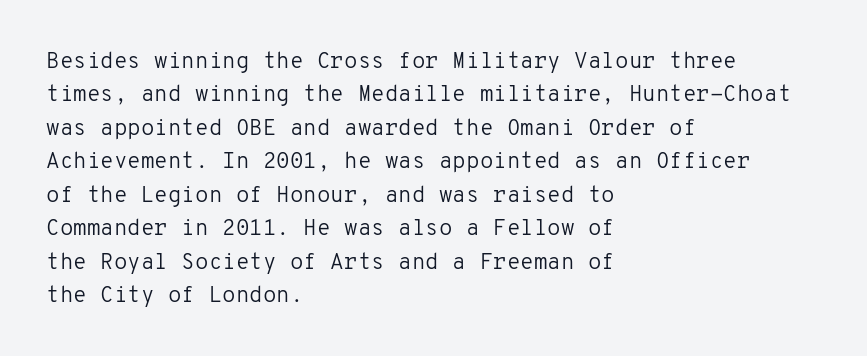
The image shows 22 px text type, upright; set left-aligned, normal line spacing (1.52x), normal letter spacing, not underlined.
